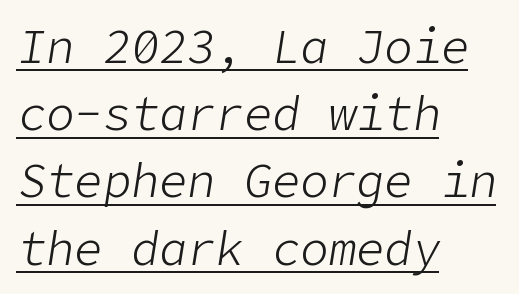
{"italic": "yes", "lean": "right", "slant_degrees": 9, "bold": "no", "weight": "light", "width": "normal", "stroke_contrast": "low", "x_height": "medium", "underline": "yes", "align": "left", "line_spacing": "normal", "line_spacing_ratio": 1.43, "letter_spacing": "normal", "letter_spacing_em": 0.0, "glyph_px": 47}
